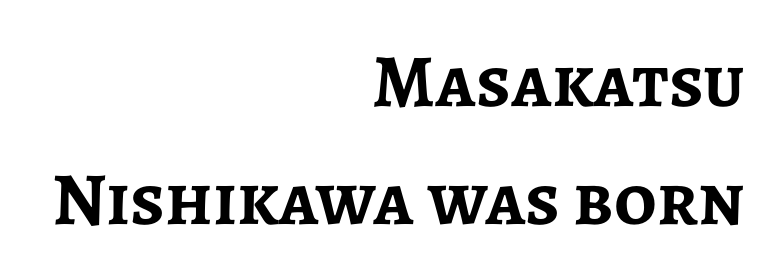
Q: Is the text bold? A: Yes.
Q: Is the text italic (slanted)? A: No, it is upright.
Q: Is the typeface a serif or a sans-serif typeface? A: Sans-serif.
Q: Is the text underlined? A: No.
Q: How is the paragraph aligned? A: Right-aligned.
Q: Is the spacing between letters normal or unusually wide? A: Normal.
Q: Is the spacing between lines tight, normal or loose? A: Normal.
Q: Width (condensed, normal, or wide)? A: Normal.
Q: Stroke contrast? A: Low.
Q: x-height? A: Medium.
Q: Monospaced? A: No.
